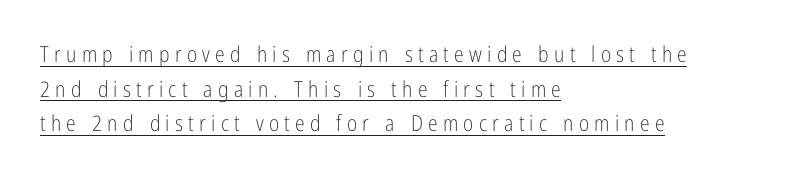
Q: Is the text bold? A: No.
Q: Is the text italic (slanted)? A: No, it is upright.
Q: Is the text underlined? A: Yes.
Q: How is the paragraph aligned? A: Left-aligned.
Q: Is the spacing between letters normal or unusually wide? A: Unusually wide.
Q: Is the spacing between lines tight, normal or loose? A: Normal.
